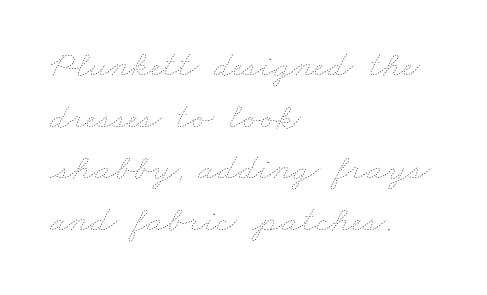
The image shows 38 px thin, wide type; set left-aligned, normal line spacing (1.36x), normal letter spacing, not underlined; low stroke contrast and a small x-height.
